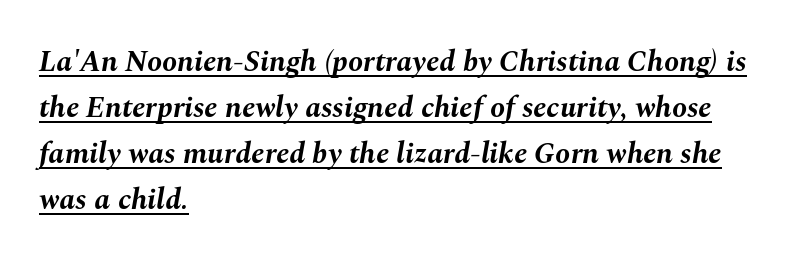
The image shows 30 px bold type, italic (leaning right); set left-aligned, normal line spacing (1.53x), normal letter spacing, underlined; medium stroke contrast and a medium x-height.
